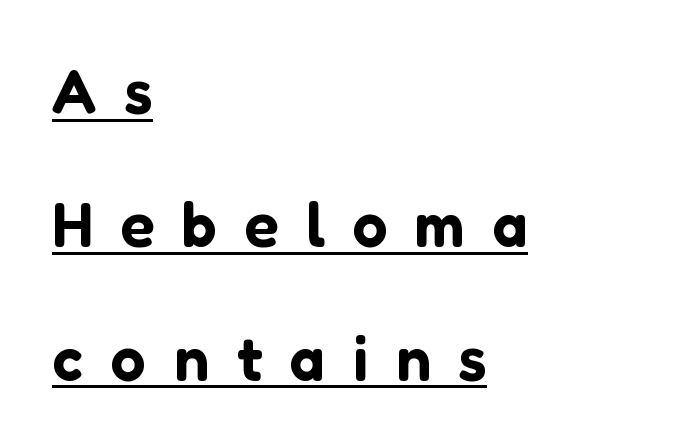
The image shows 62 px sans-serif type, upright; set left-aligned, loose line spacing (2.15x), unusually wide letter spacing (+0.45 em), underlined; low stroke contrast and a medium x-height.
